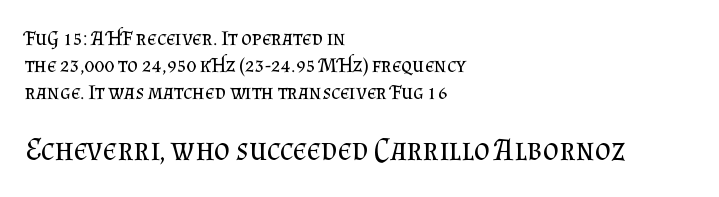
{"serif": "yes", "italic": "no", "bold": "no", "weight": "regular", "width": "normal", "stroke_contrast": "medium", "x_height": "small", "monospaced": "no", "underline": "no", "align": "left", "line_spacing": "normal", "line_spacing_ratio": 1.28, "letter_spacing": "normal", "letter_spacing_em": 0.0, "larger_block": "second", "size_ratio": 1.48, "glyph_px": 31}
